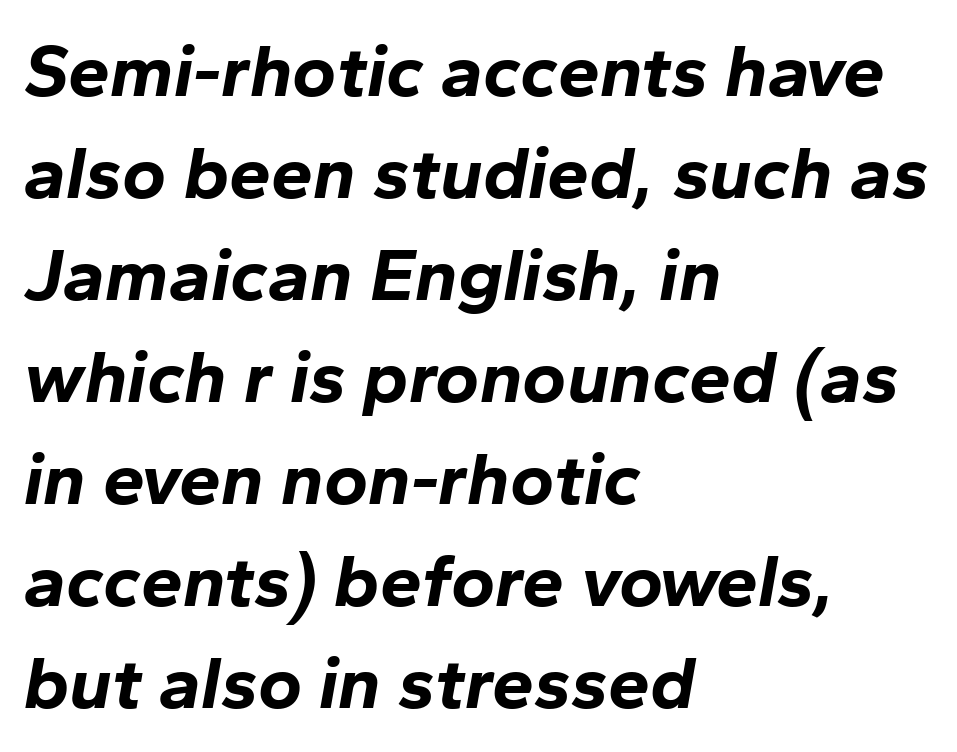
{"italic": "yes", "lean": "right", "slant_degrees": 10, "bold": "yes", "weight": "bold", "width": "normal", "stroke_contrast": "low", "x_height": "medium", "monospaced": "no", "underline": "no", "align": "left", "line_spacing": "normal", "line_spacing_ratio": 1.36, "letter_spacing": "normal", "letter_spacing_em": 0.0, "glyph_px": 75}
